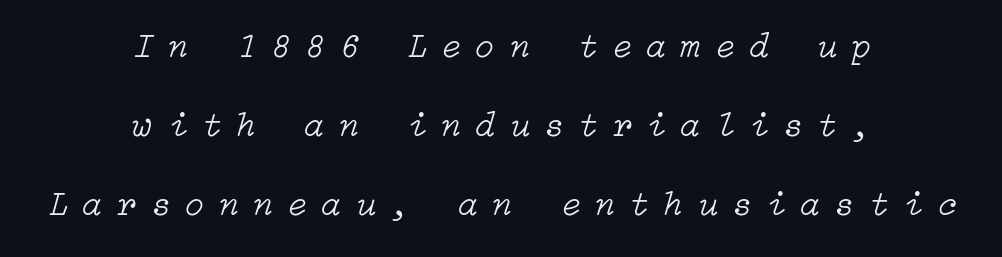
The image shows 35 px light type, italic (leaning right); set centered, loose line spacing (2.26x), unusually wide letter spacing (+0.43 em), not underlined; low stroke contrast and a medium x-height.
